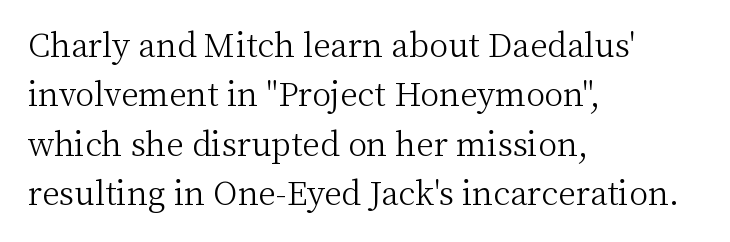
The image shows 32 px light serif type, upright; set left-aligned, normal line spacing (1.54x), normal letter spacing, not underlined; medium stroke contrast and a medium x-height.
